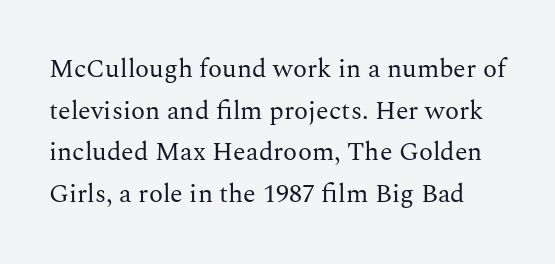
Q: Is the text bold? A: No.
Q: Is the text italic (slanted)? A: No, it is upright.
Q: Is the text underlined? A: No.
Q: Is the spacing between letters normal or unusually wide? A: Normal.
Q: Is the spacing between lines tight, normal or loose? A: Normal.
